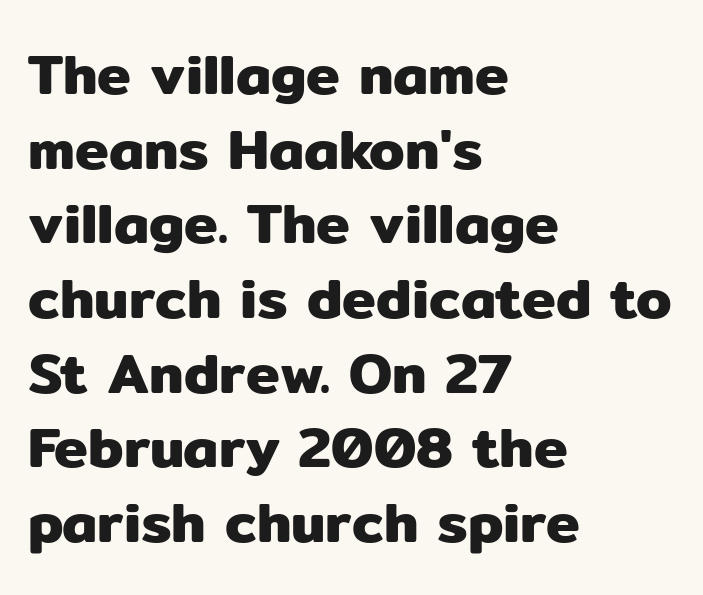
Q: Is the text italic (slanted)? A: No, it is upright.
Q: Is the typeface a serif or a sans-serif typeface? A: Sans-serif.
Q: Is the text underlined? A: No.
Q: How is the paragraph aligned? A: Left-aligned.
Q: Is the spacing between letters normal or unusually wide? A: Normal.
Q: Is the spacing between lines tight, normal or loose? A: Normal.
Q: Width (condensed, normal, or wide)? A: Normal.
Q: Stroke contrast? A: Low.
Q: x-height? A: Medium.
Q: Monospaced? A: No.
